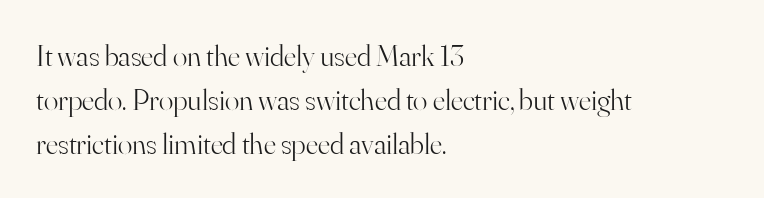
{"serif": "yes", "italic": "no", "bold": "no", "weight": "light", "width": "normal", "stroke_contrast": "high", "x_height": "small", "monospaced": "no", "underline": "no", "align": "left", "line_spacing": "normal", "line_spacing_ratio": 1.46, "letter_spacing": "normal", "letter_spacing_em": 0.0, "glyph_px": 30}
